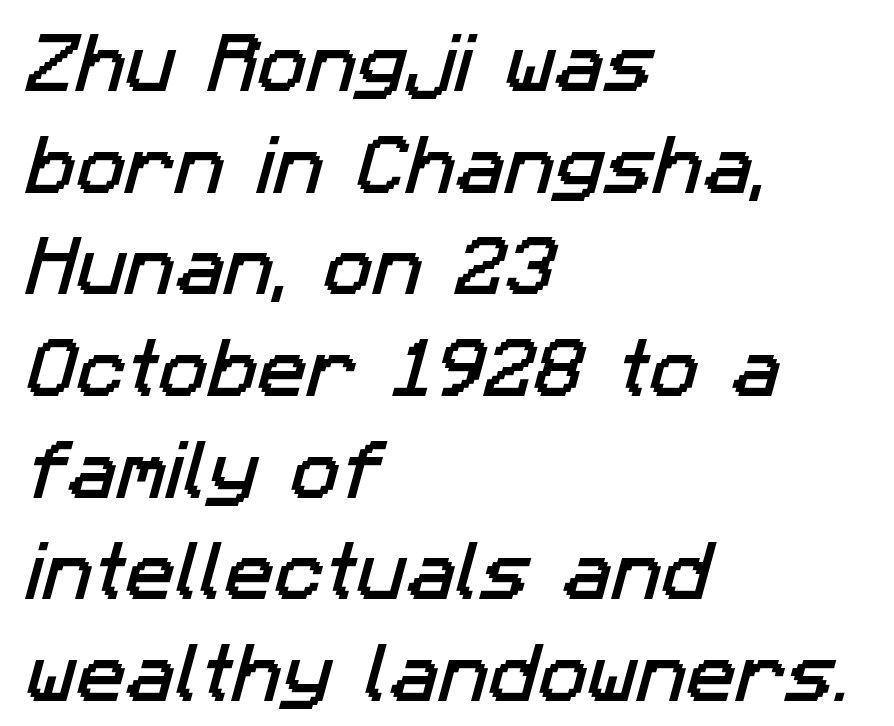
{"serif": "no", "width": "normal", "stroke_contrast": "low", "x_height": "medium", "monospaced": "no", "underline": "no", "align": "left", "line_spacing": "normal", "line_spacing_ratio": 1.54, "letter_spacing": "normal", "letter_spacing_em": 0.0, "glyph_px": 66}
